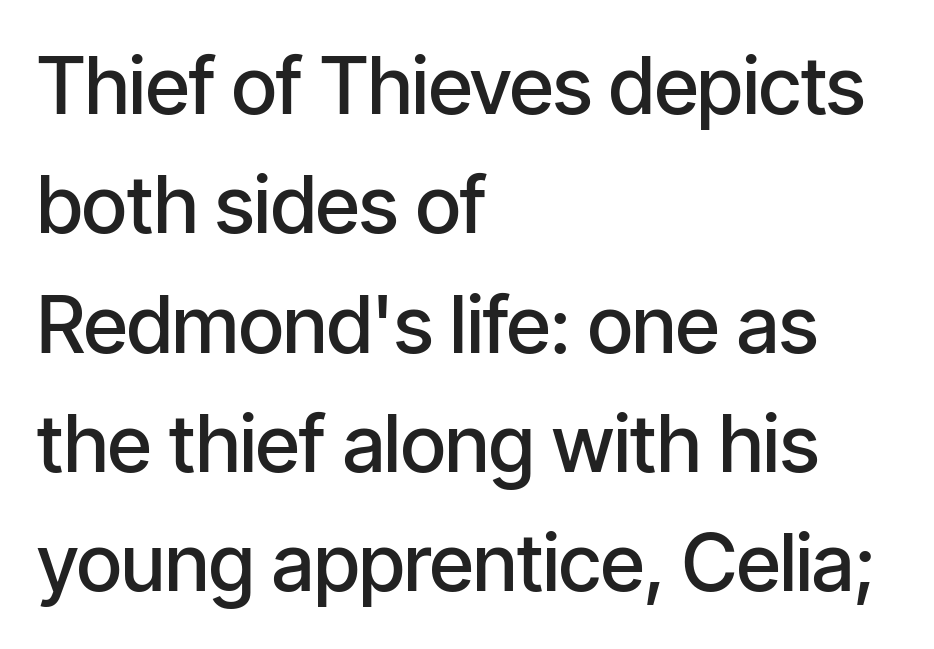
Q: Is the text bold? A: Semi-bold.
Q: Is the text italic (slanted)? A: No, it is upright.
Q: Is the typeface a serif or a sans-serif typeface? A: Sans-serif.
Q: Is the text underlined? A: No.
Q: How is the paragraph aligned? A: Left-aligned.
Q: Is the spacing between letters normal or unusually wide? A: Normal.
Q: Is the spacing between lines tight, normal or loose? A: Normal.
Q: Width (condensed, normal, or wide)? A: Condensed.
Q: Stroke contrast? A: Low.
Q: x-height? A: Medium.
Q: Monospaced? A: No.
